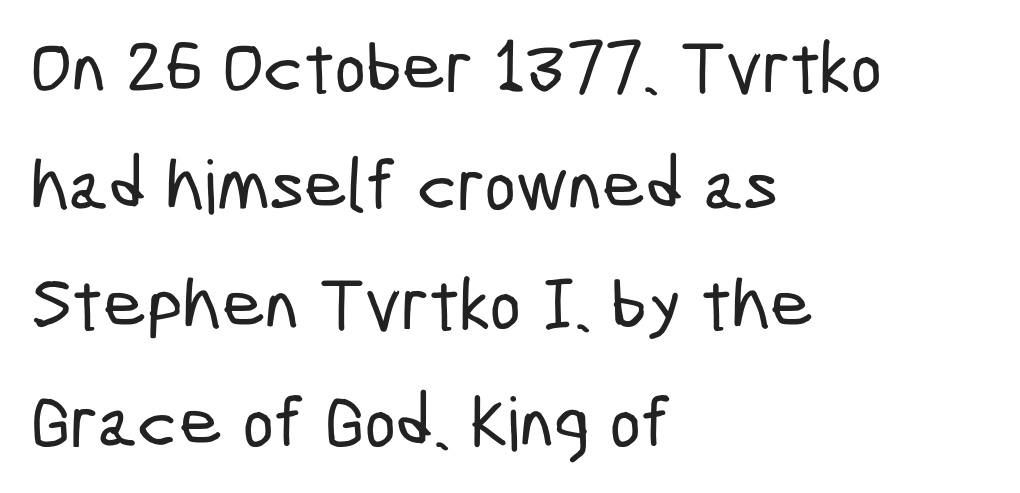
Q: Is the typeface a serif or a sans-serif typeface? A: Sans-serif.
Q: Is the text underlined? A: No.
Q: How is the paragraph aligned? A: Left-aligned.
Q: Is the spacing between letters normal or unusually wide? A: Normal.
Q: Is the spacing between lines tight, normal or loose? A: Normal.
Q: Width (condensed, normal, or wide)? A: Condensed.
Q: Stroke contrast? A: Low.
Q: x-height? A: Medium.
Q: Monospaced? A: No.
